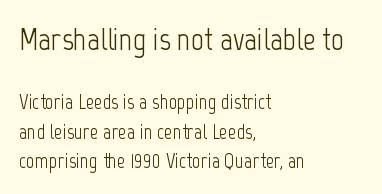
The image shows 32 px light, condensed sans-serif type, upright; set left-aligned, normal line spacing (1.4x), normal letter spacing, not underlined; the first (top) block is 1.52x larger; low stroke contrast and a medium x-height.
